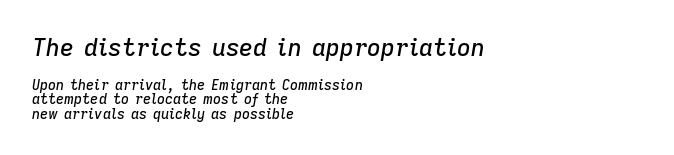
Q: Is the text italic (slanted)? A: Yes, it leans right by about 9 degrees.
Q: Is the text underlined? A: No.
Q: How is the paragraph aligned? A: Left-aligned.
Q: Is the spacing between letters normal or unusually wide? A: Normal.
Q: Is the spacing between lines tight, normal or loose? A: Tight.
Q: Which block of text is set in a larger size, the first (top) or the second (bottom)? A: The first (top) one.
